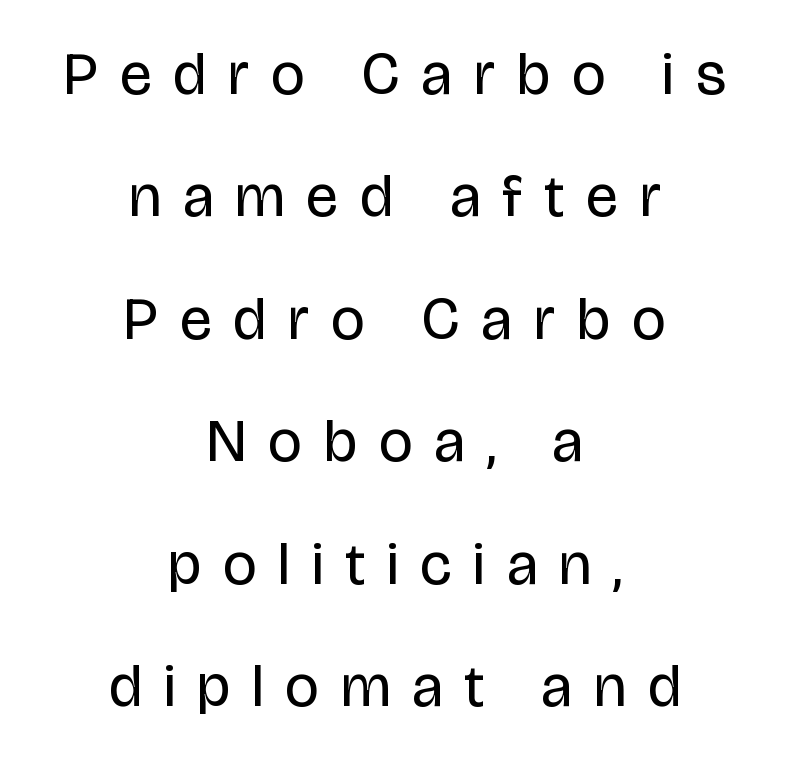
You can tell it's not italic because the verticals are truly vertical. Counters stay open thanks to moderate or lighter strokes. Clear beneath every line of the passage. You could fit nearly another row in the gap between these rows. Serifs: no, the terminals of the letterforms are clean.
